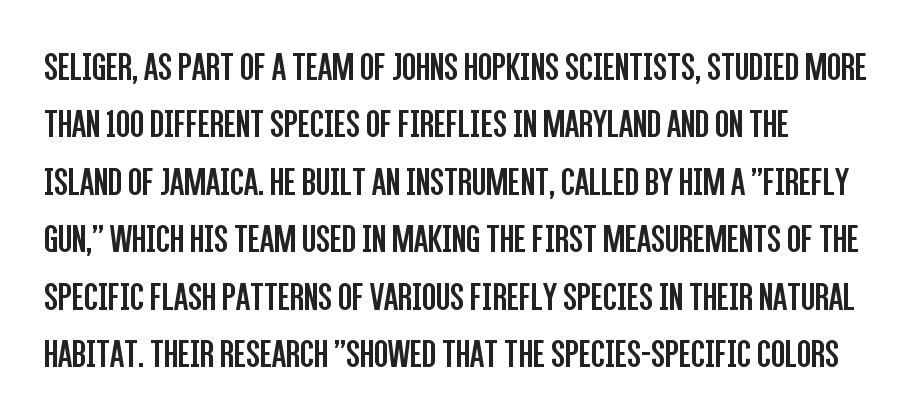
Think of a printed novel: that variable character pitch is what you see here. Bold? No — there's no thickening of the strokes. You could call the tracking neutral — neither tight nor loose. Students, observe: this is what conventionally led text looks like. Just letters on the line, the space beneath them empty.
